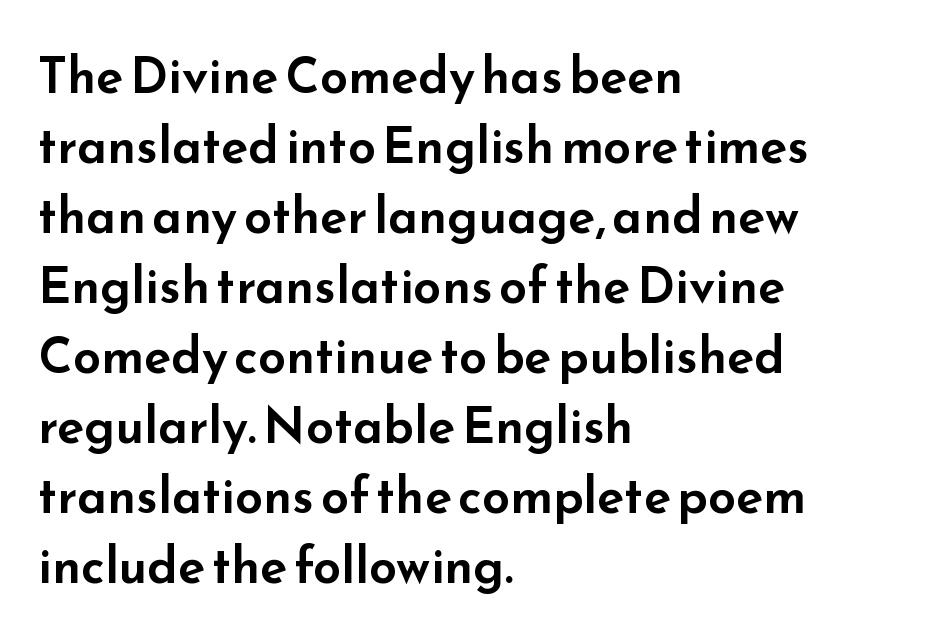
Designer's note — italics off, roman on. The zone under the glyphs is completely vacant. Notice how descenders clear the ascenders below comfortably — that's standard leading. Each line starts at the same left margin while the right side varies. No feet cap the strokes, marking this as sans-serif type. Compared with typical body copy, the letter spacing here is the same.
